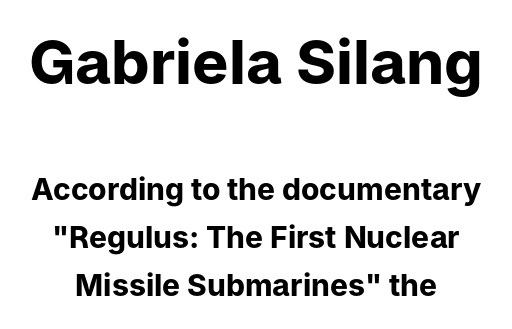
The image shows 61 px bold sans-serif type, upright; set centered, normal line spacing (1.6x), normal letter spacing, not underlined; the first (top) block is 2.03x larger; low stroke contrast and a medium x-height.
